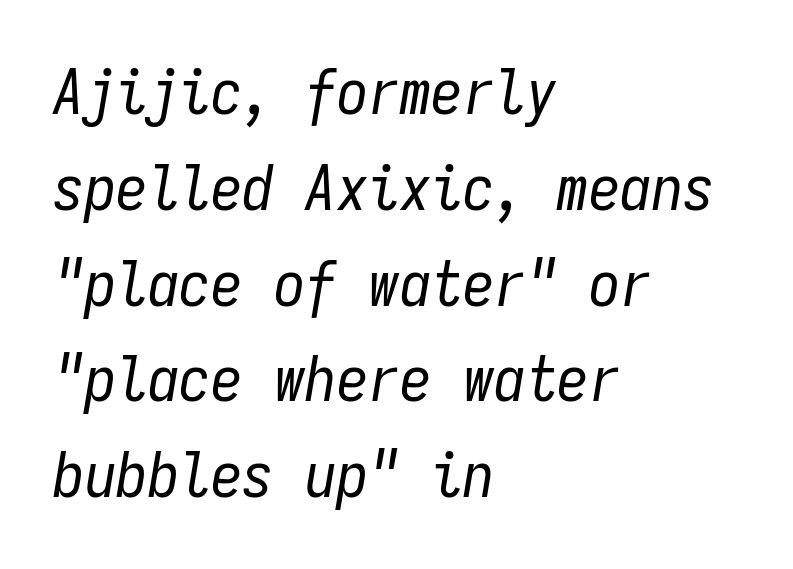
{"italic": "yes", "lean": "right", "slant_degrees": 9, "bold": "no", "weight": "regular", "width": "condensed", "stroke_contrast": "low", "x_height": "medium", "monospaced": "yes", "underline": "no", "align": "left", "line_spacing": "normal", "line_spacing_ratio": 1.52, "letter_spacing": "normal", "letter_spacing_em": 0.0, "glyph_px": 63}
